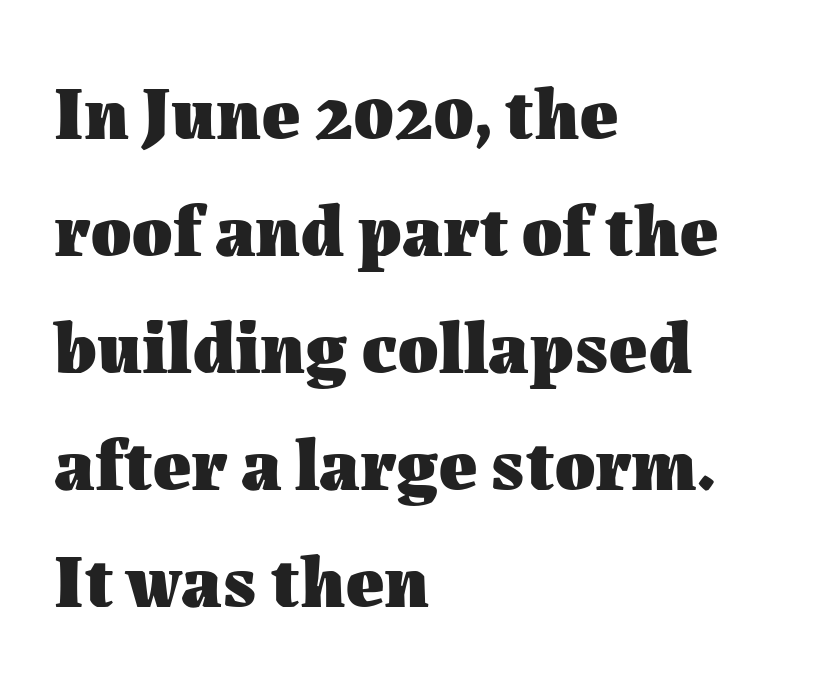
The image shows 74 px heavy type, upright; set left-aligned, normal line spacing (1.58x), normal letter spacing, not underlined; medium stroke contrast and a medium x-height.
